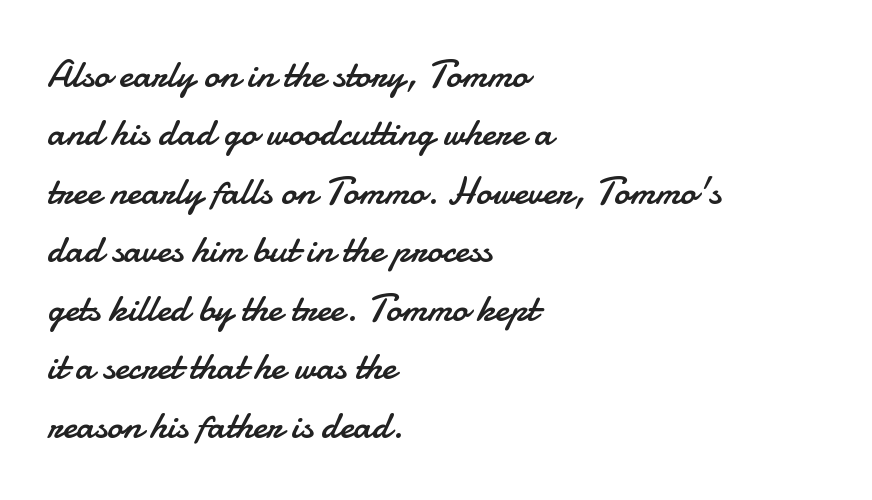
{"serif": "no", "bold": "no", "weight": "regular", "width": "normal", "stroke_contrast": "low", "x_height": "small", "monospaced": "no", "underline": "no", "align": "left", "line_spacing": "normal", "line_spacing_ratio": 1.5, "letter_spacing": "normal", "letter_spacing_em": 0.0, "glyph_px": 39}
